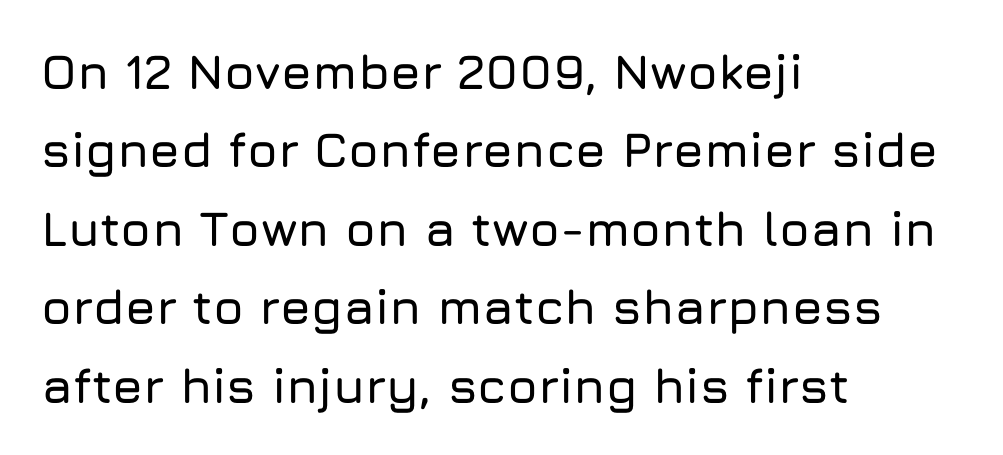
{"serif": "no", "italic": "no", "width": "normal", "stroke_contrast": "low", "x_height": "medium", "monospaced": "no", "underline": "no", "align": "left", "line_spacing": "normal", "line_spacing_ratio": 1.6, "letter_spacing": "normal", "letter_spacing_em": 0.0, "glyph_px": 49}
